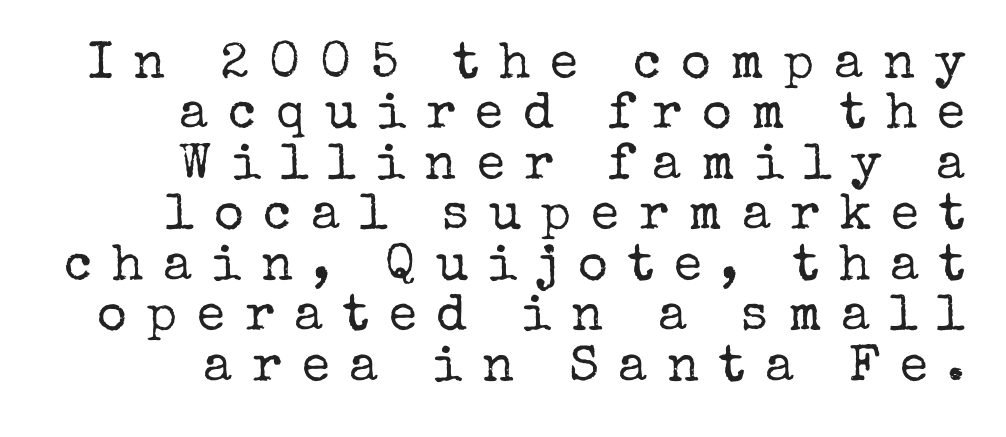
No extra ink here — the face is not bold. Type style note: has serifs. Has an underline been added? It has not. Horizontal bands of white between lines are thin slivers. The font's upright variant was chosen for this text.
